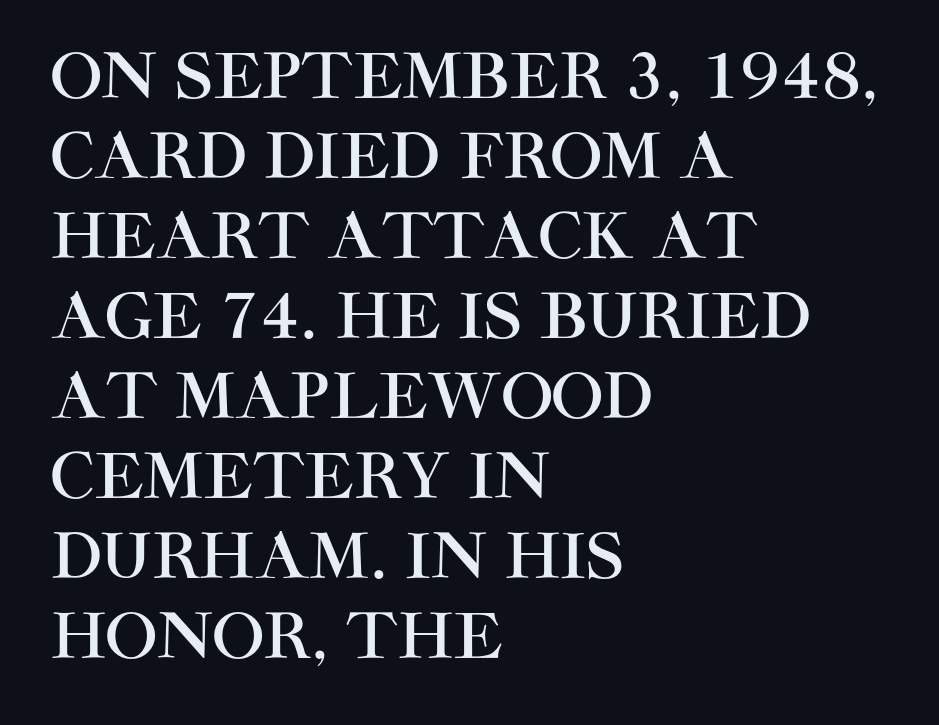
{"serif": "no", "italic": "no", "width": "normal", "stroke_contrast": "high", "x_height": "large", "monospaced": "no", "underline": "no", "align": "left", "line_spacing": "normal", "line_spacing_ratio": 1.29, "letter_spacing": "normal", "letter_spacing_em": 0.0, "glyph_px": 62}
